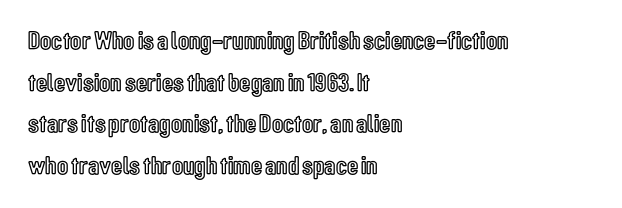
The glyphs are unaccompanied by any horizontal stroke below them. Nope, not italic — everything's standing straight. This sample keeps an unexceptional amount of space between lines. The lines are quadded left. Characters follow at the spacing the type designer built in.
